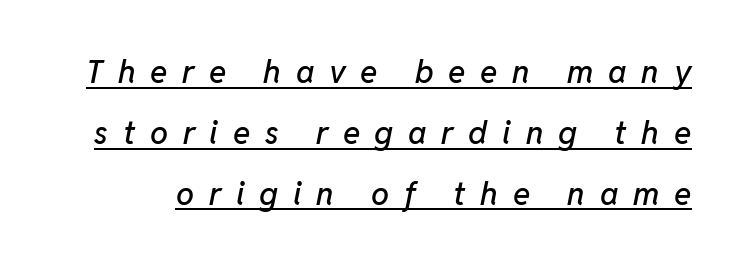
Q: Is the text italic (slanted)? A: Yes, it leans right by about 11 degrees.
Q: Is the text underlined? A: Yes.
Q: Is the spacing between letters normal or unusually wide? A: Unusually wide.
Q: Is the spacing between lines tight, normal or loose? A: Loose.
Q: Width (condensed, normal, or wide)? A: Normal.
Q: Stroke contrast? A: Low.
Q: x-height? A: Medium.
Q: Monospaced? A: No.
